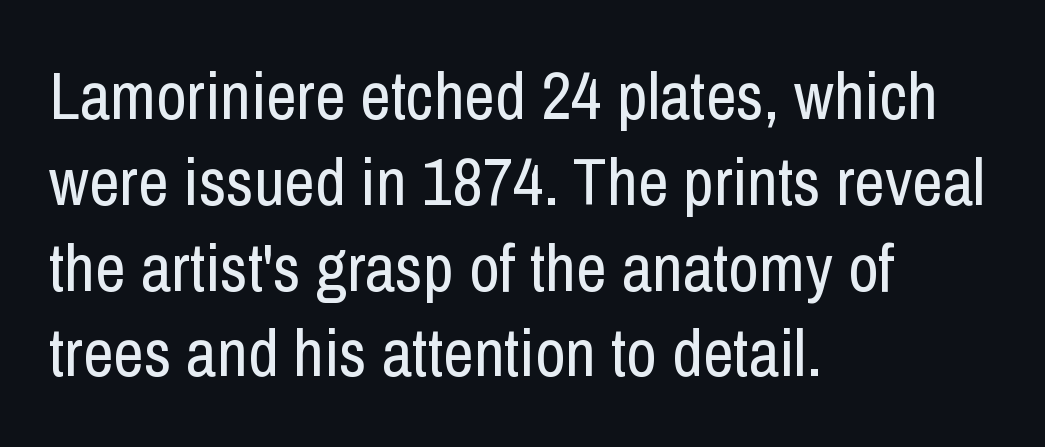
Descenders hang freely into open space. What kind of face is this? One without serifs — a sans. The passage shown is not bold in any degree. The rendering uses natural spacing where letterforms have individual widths. Students, observe: this is what conventionally led text looks like. Does the copy run flush right? No — it runs flush left.
